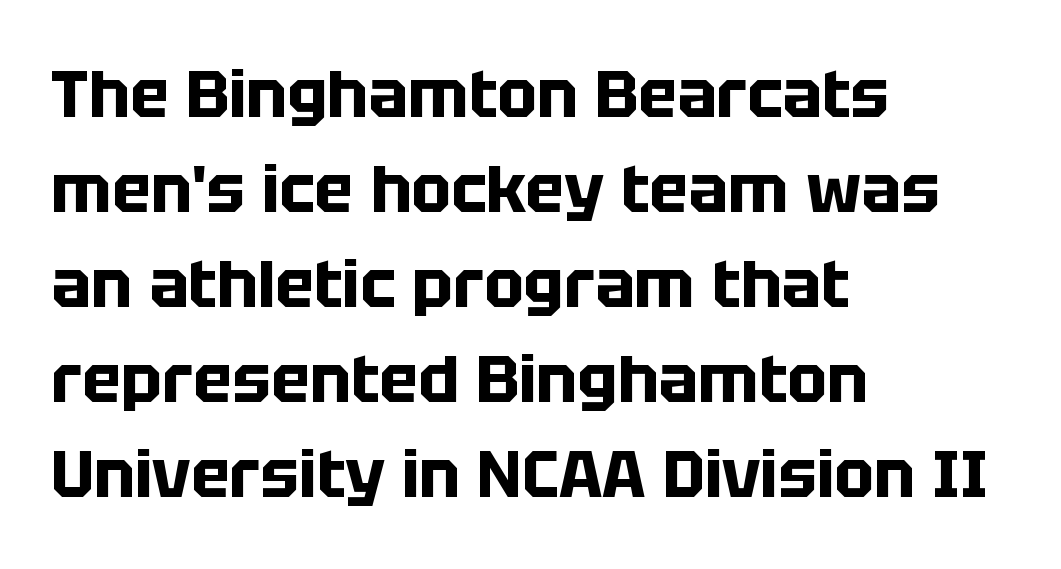
The image shows 66 px bold sans-serif type, upright; set left-aligned, normal line spacing (1.44x), normal letter spacing, not underlined; low stroke contrast and a large x-height.
